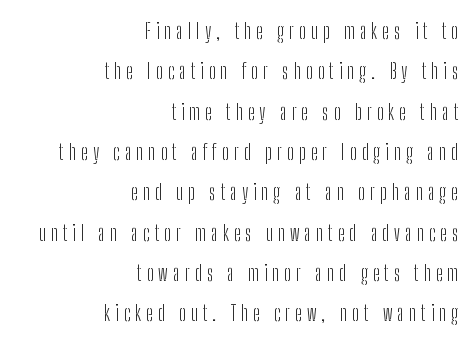
Descenders hang freely into open space. No chunkiness to these letters — they're not bold. These lines were composed using upright roman letters. Is the letter spacing exaggerated? Yes — the characters are pushed far apart.
